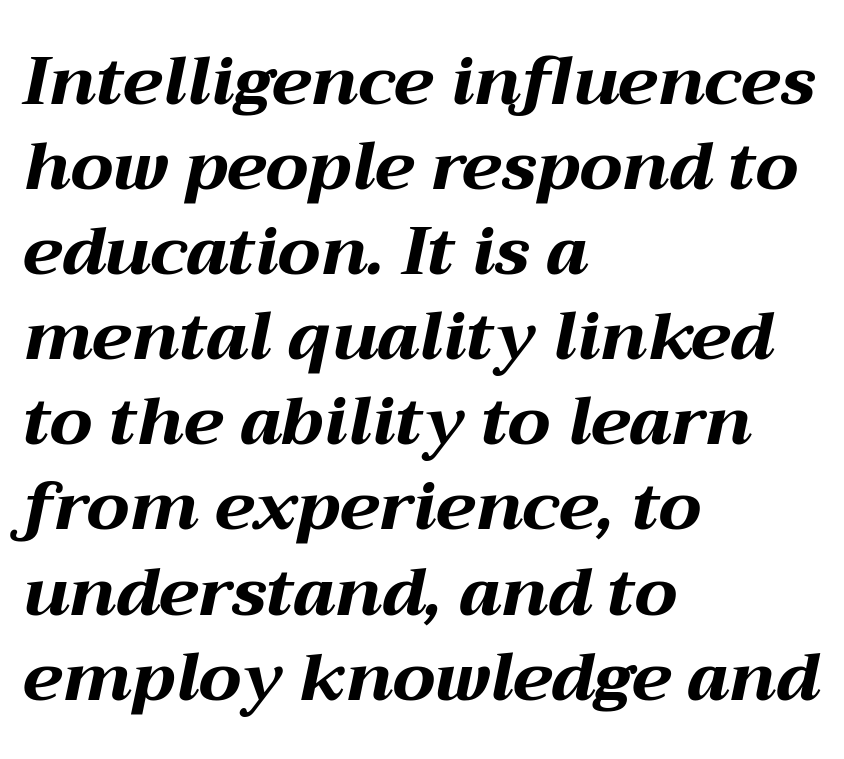
{"italic": "yes", "lean": "right", "slant_degrees": 12, "bold": "yes", "weight": "bold", "width": "wide", "stroke_contrast": "medium", "x_height": "medium", "monospaced": "no", "underline": "no", "align": "left", "line_spacing": "normal", "line_spacing_ratio": 1.27, "letter_spacing": "normal", "letter_spacing_em": 0.0, "glyph_px": 67}
